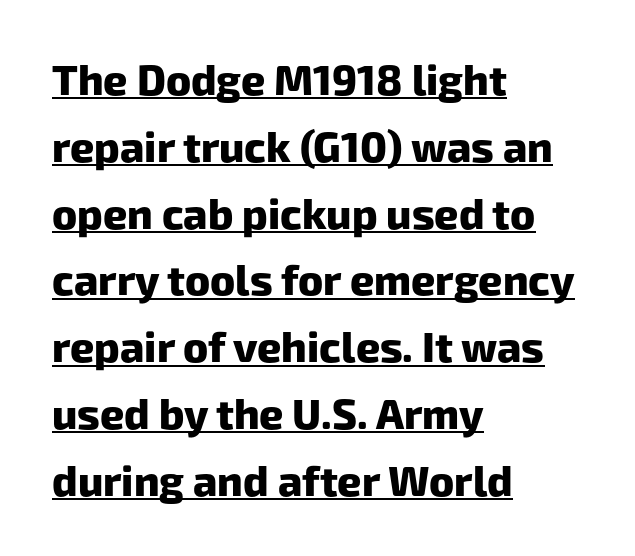
Compared with typical body copy, the letter spacing here is the same. Short and long lines alike share a common starting point at left. Each letter keeps its own natural width here, so spacing adapts to shape. Whoever set this chose a conventional vertical rhythm. Each glyph is drawn with heavy, bold strokes. The type family on display is of the sans-serif kind.
